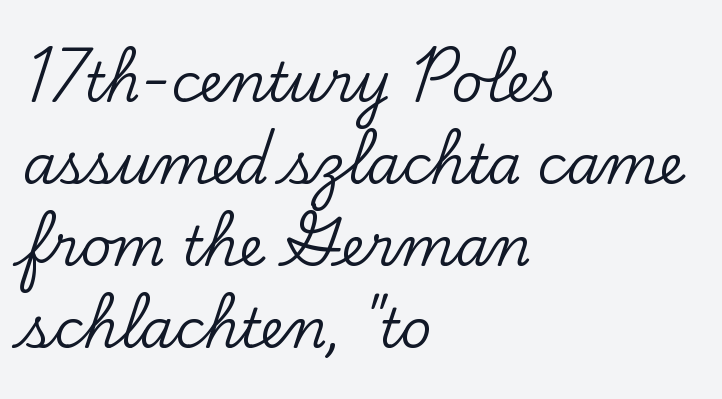
All the whitespace from short lines collects on the right. The gap between lines stays unmarked. The passage shown is typed in a proportional face where columns would drift.
